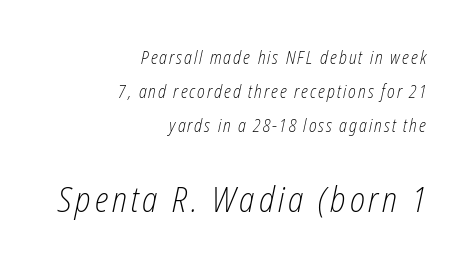
The image shows 35 px light, condensed type, italic (leaning right); set right-aligned, line spacing 1.88x, not underlined; the second (bottom) block is 1.94x larger; low stroke contrast and a medium x-height.
